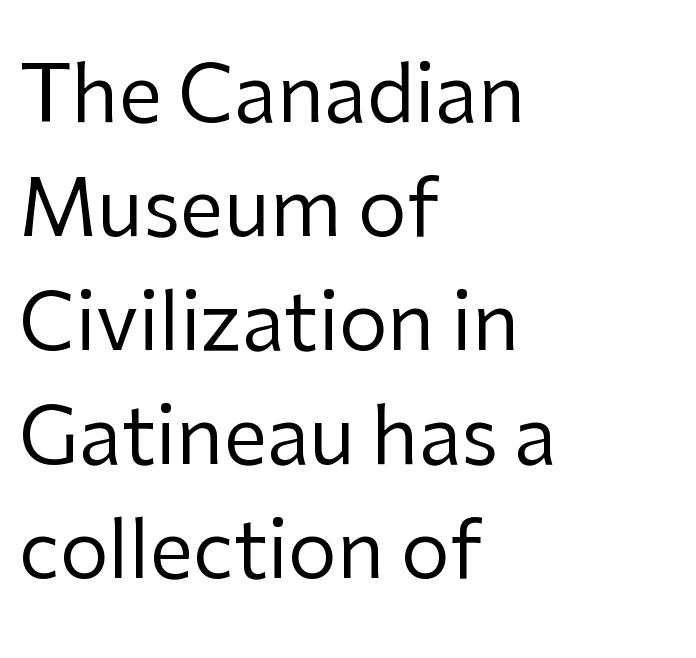
Q: Is the text bold? A: No.
Q: Is the text italic (slanted)? A: No, it is upright.
Q: Is the typeface a serif or a sans-serif typeface? A: Sans-serif.
Q: Is the text underlined? A: No.
Q: How is the paragraph aligned? A: Left-aligned.
Q: Is the spacing between letters normal or unusually wide? A: Normal.
Q: Is the spacing between lines tight, normal or loose? A: Normal.
Q: Width (condensed, normal, or wide)? A: Normal.
Q: Stroke contrast? A: Low.
Q: x-height? A: Medium.
Q: Monospaced? A: No.
